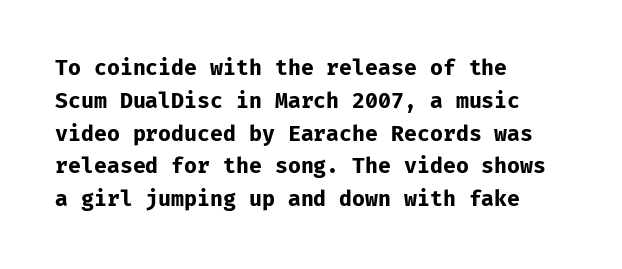
Q: Is the text bold? A: Yes.
Q: Is the text italic (slanted)? A: No, it is upright.
Q: Is the text underlined? A: No.
Q: How is the paragraph aligned? A: Left-aligned.
Q: Is the spacing between letters normal or unusually wide? A: Normal.
Q: Is the spacing between lines tight, normal or loose? A: Normal.
